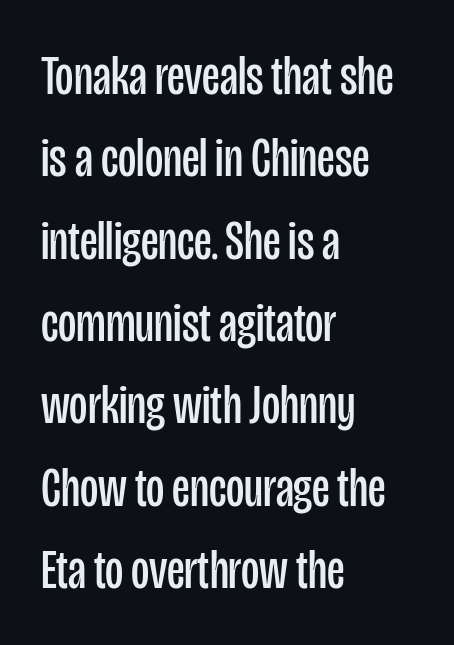
The cut favours lightness, reaching ordinary text weight at its darkest. This is the regular roman posture of the typeface. Words float on clear page, feet unadorned. No extra tracking has been applied to these lines.
